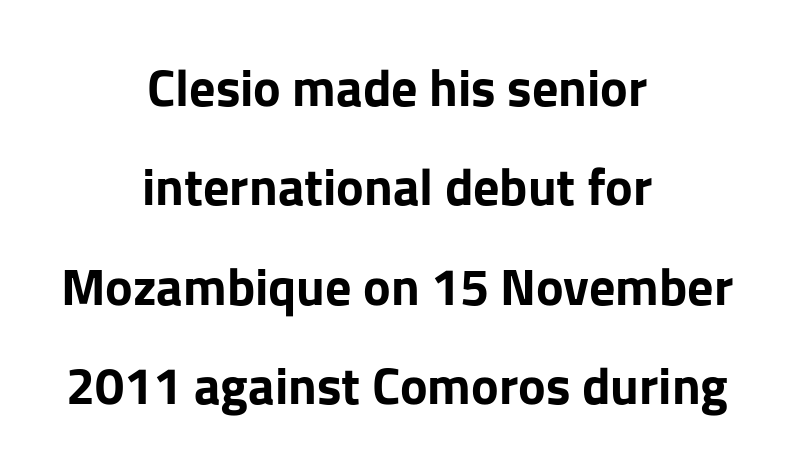
The image shows 52 px bold sans-serif type, upright; set centered, loose line spacing (1.91x), normal letter spacing, not underlined; low stroke contrast and a medium x-height.
